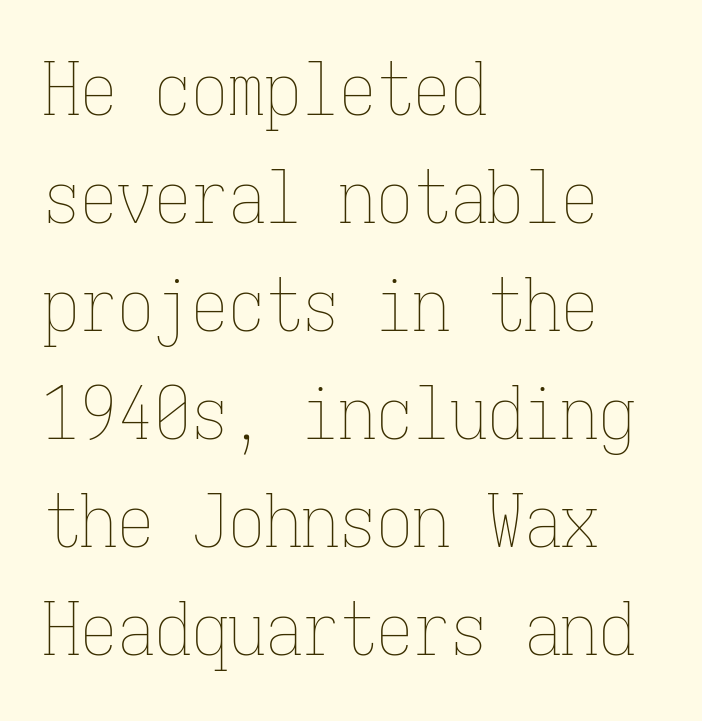
Q: Is the text bold? A: No.
Q: Is the text italic (slanted)? A: No, it is upright.
Q: Is the text underlined? A: No.
Q: How is the paragraph aligned? A: Left-aligned.
Q: Is the spacing between letters normal or unusually wide? A: Normal.
Q: Is the spacing between lines tight, normal or loose? A: Normal.
Q: Width (condensed, normal, or wide)? A: Condensed.
Q: Stroke contrast? A: Low.
Q: x-height? A: Medium.
Q: Monospaced? A: Yes.
